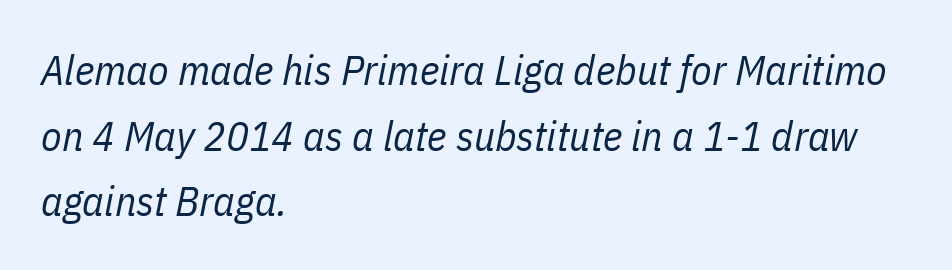
The image shows 42 px regular-weight, condensed type, italic (leaning right); set left-aligned, normal line spacing (1.56x), normal letter spacing, not underlined; low stroke contrast and a medium x-height.
